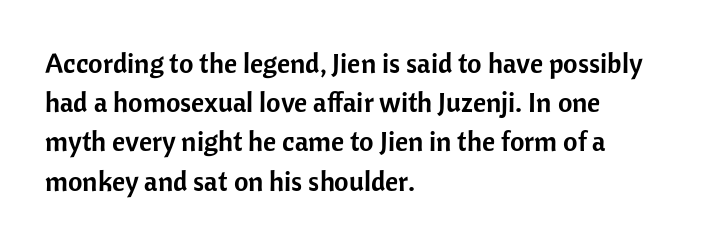
Q: Is the text italic (slanted)? A: No, it is upright.
Q: Is the typeface a serif or a sans-serif typeface? A: Sans-serif.
Q: Is the text underlined? A: No.
Q: How is the paragraph aligned? A: Left-aligned.
Q: Is the spacing between letters normal or unusually wide? A: Normal.
Q: Is the spacing between lines tight, normal or loose? A: Normal.
Q: Width (condensed, normal, or wide)? A: Normal.
Q: Stroke contrast? A: Low.
Q: x-height? A: Medium.
Q: Monospaced? A: No.
